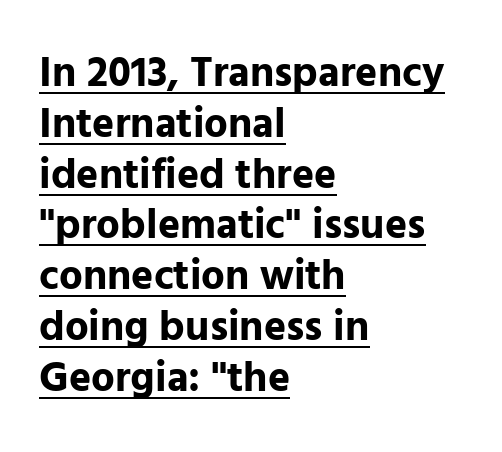
No feet cap the strokes, marking this as sans-serif type. Ascenders rise straight up at ninety degrees. Honestly, the letter spacing is just normal — you wouldn't notice it. The face used here is proportionally spaced, like ordinary book or web type. Leftover space on each line is placed entirely after the last word.
